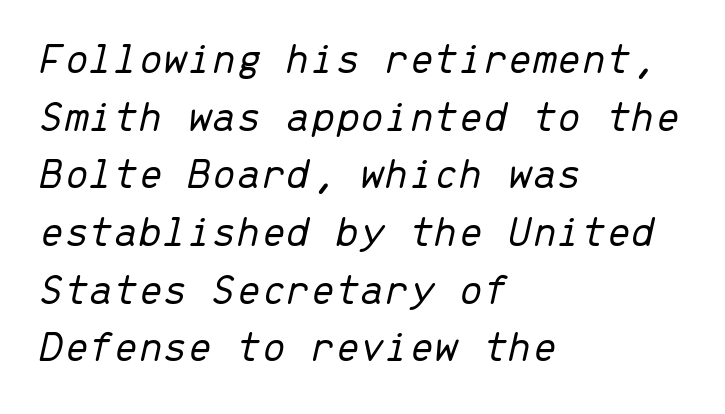
The lettering tilts uniformly, giving the passage an italic look. The gap between lines stays unmarked. Nobody touched the tracking dial on this one. The cut favours lightness, reaching ordinary text weight at its darkest.
